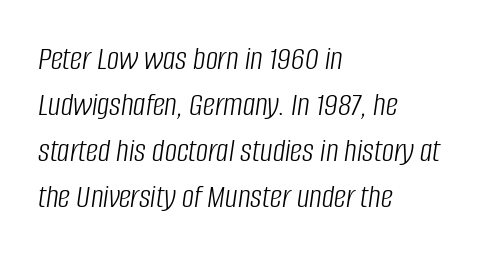
The image shows 34 px light, condensed type, italic (leaning right); set left-aligned, normal line spacing (1.35x), normal letter spacing, not underlined; low stroke contrast and a large x-height.
